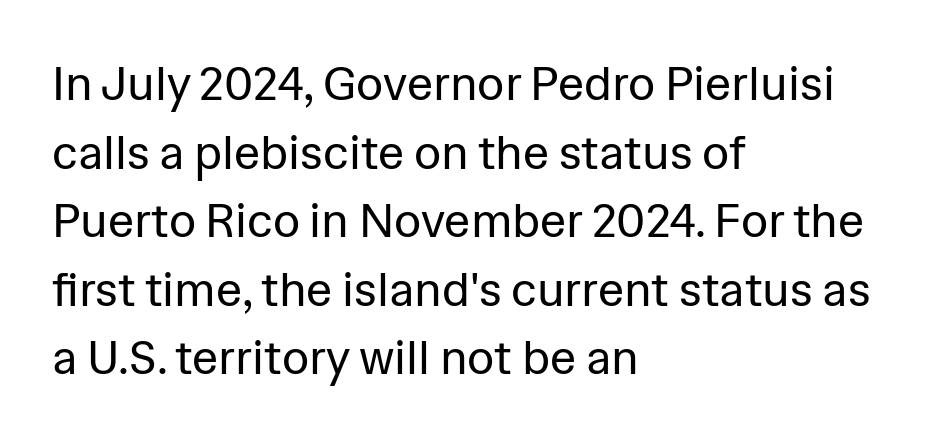
Q: Is the text bold? A: No.
Q: Is the text italic (slanted)? A: No, it is upright.
Q: Is the typeface a serif or a sans-serif typeface? A: Sans-serif.
Q: Is the text underlined? A: No.
Q: How is the paragraph aligned? A: Left-aligned.
Q: Is the spacing between letters normal or unusually wide? A: Normal.
Q: Is the spacing between lines tight, normal or loose? A: Normal.
Q: Width (condensed, normal, or wide)? A: Normal.
Q: Stroke contrast? A: Low.
Q: x-height? A: Medium.
Q: Monospaced? A: No.
